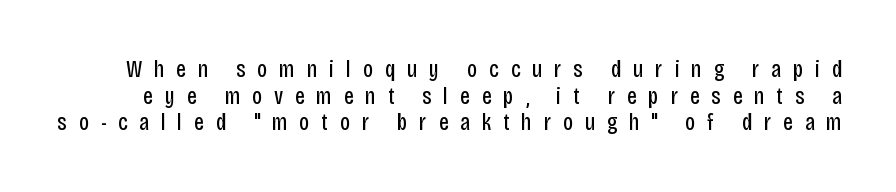
The letterforms sit at book weight or below. The tracking reads as deliberately expanded to a designer's eye. This block would grow much taller if given ordinary leading; it's compressed now. The letters stand upright; this is a roman face. Plain, unruled lines of type.
